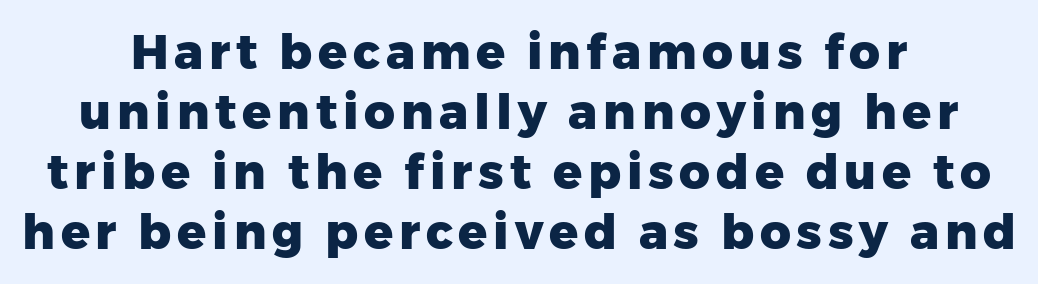
{"serif": "no", "italic": "no", "bold": "yes", "weight": "heavy", "width": "normal", "stroke_contrast": "low", "x_height": "medium", "monospaced": "no", "underline": "no", "align": "center", "line_spacing": "normal", "line_spacing_ratio": 1.25, "glyph_px": 48}
